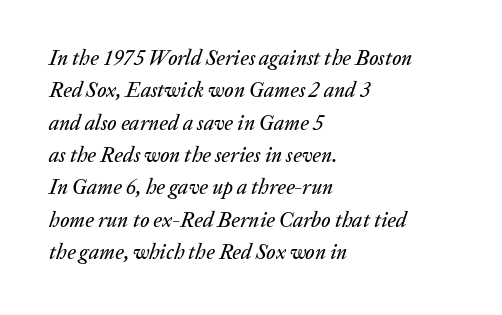
The image shows 21 px text type, italic (leaning right); set left-aligned, normal line spacing (1.54x), normal letter spacing, not underlined.
